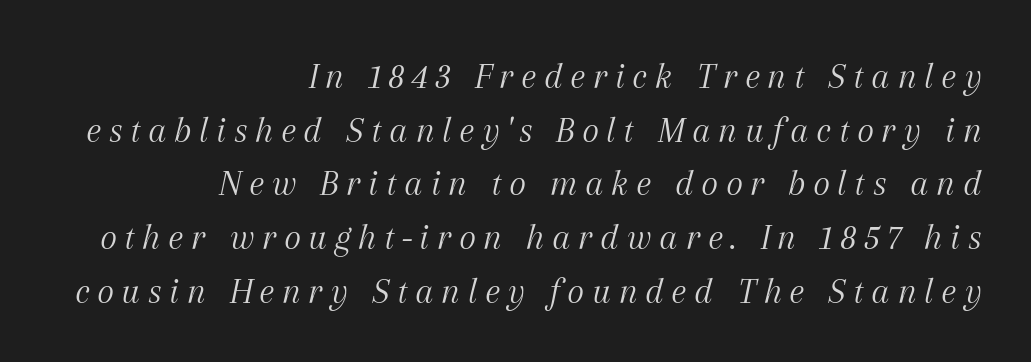
Each new line begins a customary step beneath the previous one. The lettering tilts uniformly, giving the passage an italic look. This is not heavy type; no bold has been used. Looks like regular typesetting: each glyph gets only the width it needs. Casual observation: everything's shoved over to the right.
